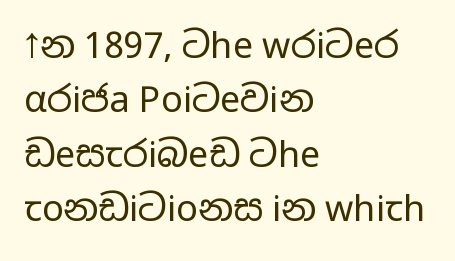
The image shows 36 px regular-weight, wide sans-serif type, upright; set left-aligned, normal line spacing (1.51x), normal letter spacing, not underlined; low stroke contrast and a medium x-height.
